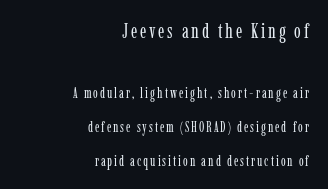
{"italic": "no", "bold": "no", "underline": "no", "align": "right", "line_spacing": "loose", "line_spacing_ratio": 2.43, "larger_block": "first", "size_ratio": 1.43, "glyph_px": 20}
